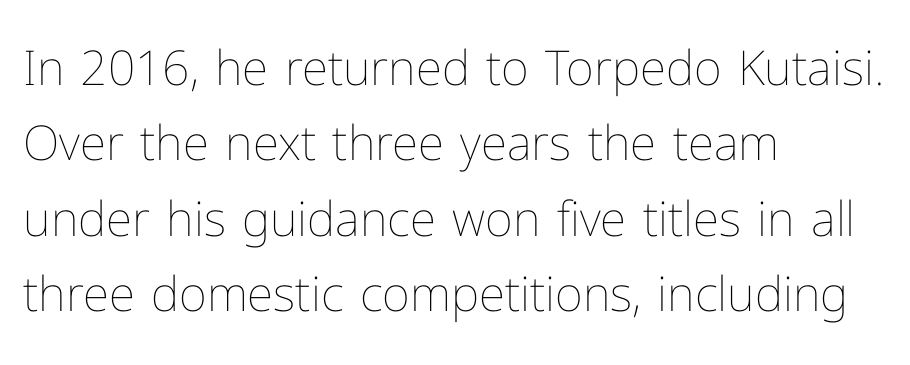
Q: Is the text bold? A: No.
Q: Is the text italic (slanted)? A: No, it is upright.
Q: Is the text underlined? A: No.
Q: How is the paragraph aligned? A: Left-aligned.
Q: Is the spacing between letters normal or unusually wide? A: Normal.
Q: Is the spacing between lines tight, normal or loose? A: Normal.
Q: Width (condensed, normal, or wide)? A: Normal.
Q: Stroke contrast? A: Low.
Q: x-height? A: Medium.
Q: Monospaced? A: No.
